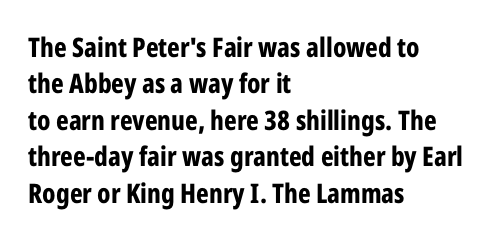
{"italic": "no", "bold": "yes", "underline": "no", "align": "left", "line_spacing": "normal", "line_spacing_ratio": 1.35, "letter_spacing": "normal", "letter_spacing_em": 0.0, "glyph_px": 27}
